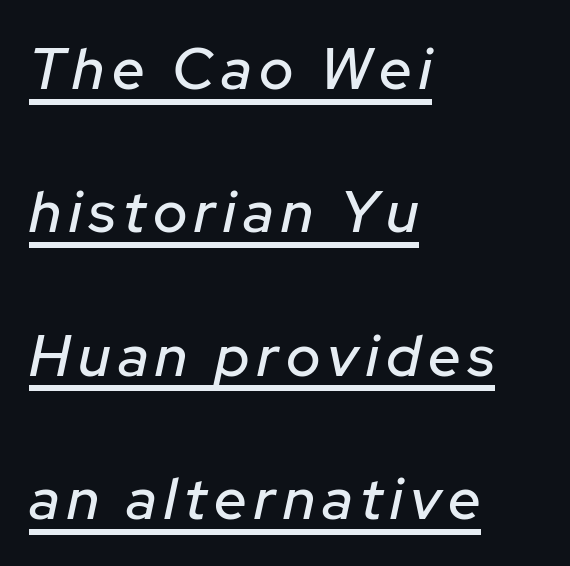
Q: Is the text italic (slanted)? A: Yes, it leans right by about 12 degrees.
Q: Is the text underlined? A: Yes.
Q: How is the paragraph aligned? A: Left-aligned.
Q: Is the spacing between lines tight, normal or loose? A: Loose.
Q: Width (condensed, normal, or wide)? A: Normal.
Q: Stroke contrast? A: Low.
Q: x-height? A: Medium.
Q: Monospaced? A: No.
